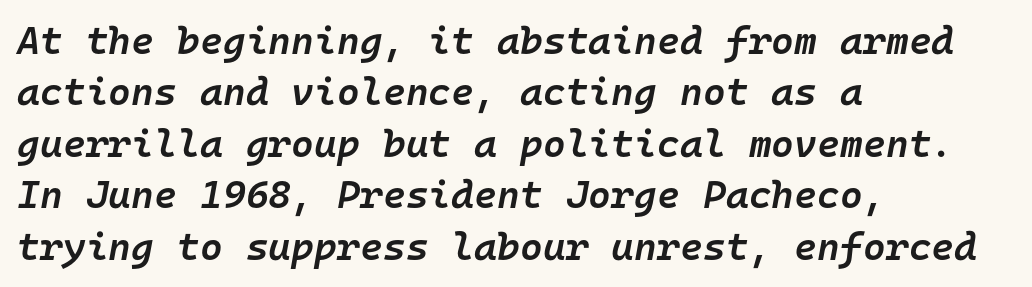
{"italic": "yes", "lean": "right", "slant_degrees": 10, "bold": "semi", "weight": "semibold", "width": "normal", "stroke_contrast": "low", "x_height": "medium", "monospaced": "yes", "underline": "no", "align": "left", "line_spacing": "normal", "line_spacing_ratio": 1.32, "letter_spacing": "normal", "letter_spacing_em": 0.0, "glyph_px": 39}
